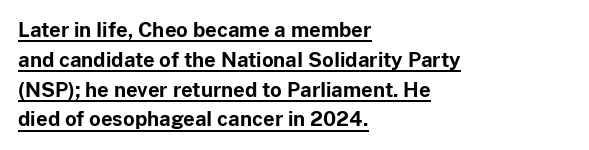
Q: Is the text bold? A: Yes.
Q: Is the text italic (slanted)? A: No, it is upright.
Q: Is the text underlined? A: Yes.
Q: How is the paragraph aligned? A: Left-aligned.
Q: Is the spacing between letters normal or unusually wide? A: Normal.
Q: Is the spacing between lines tight, normal or loose? A: Normal.
